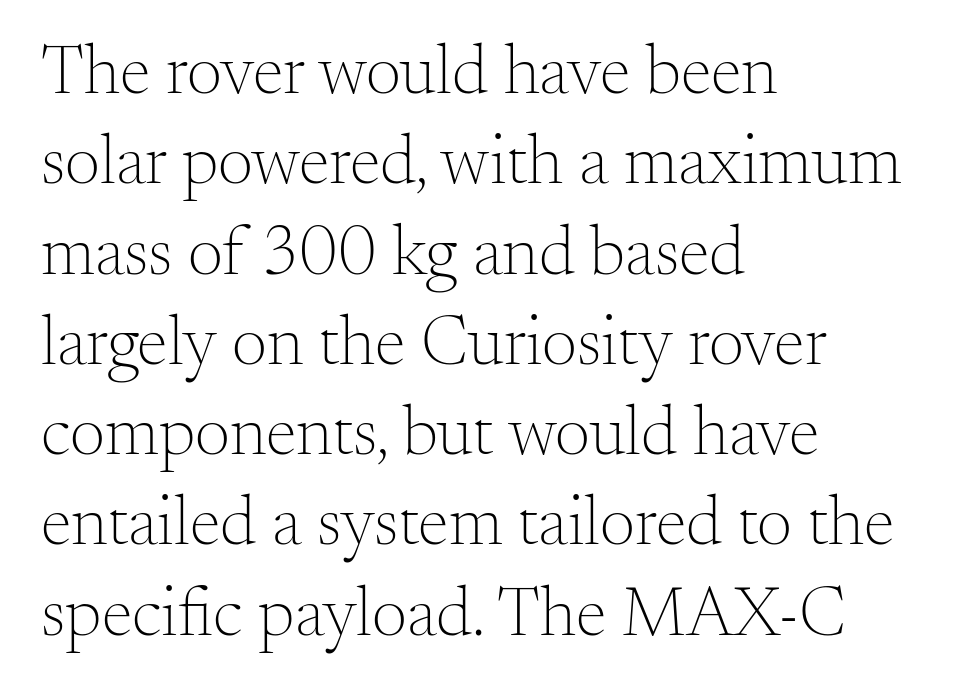
The image shows 70 px light serif type, upright; set left-aligned, normal line spacing (1.29x), normal letter spacing, not underlined; medium stroke contrast and a small x-height.
